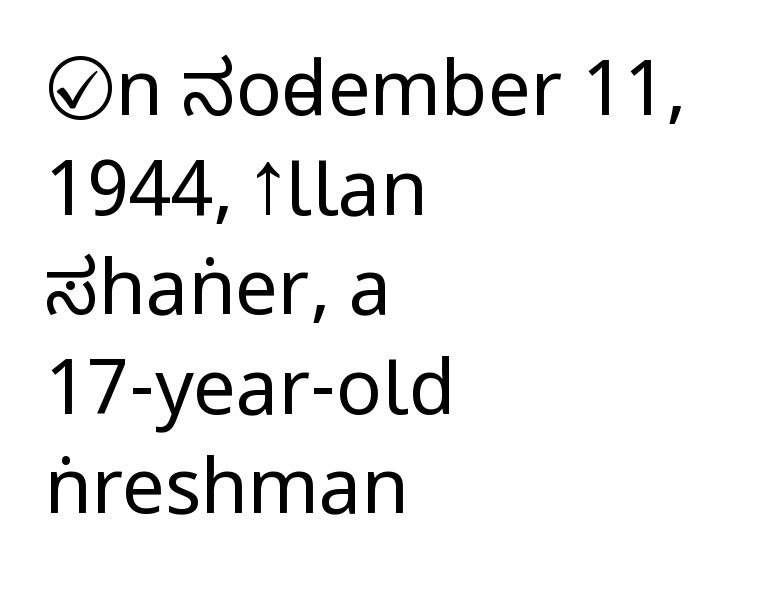
{"serif": "no", "italic": "no", "bold": "no", "weight": "regular", "width": "condensed", "stroke_contrast": "low", "underline": "no", "align": "left", "line_spacing": "normal", "line_spacing_ratio": 1.31, "letter_spacing": "normal", "letter_spacing_em": 0.0, "glyph_px": 76}
